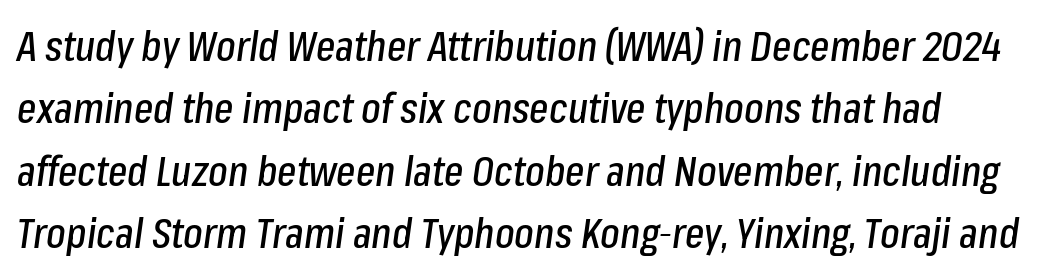
The image shows 41 px condensed type, italic (leaning right); set normal line spacing (1.52x), normal letter spacing, not underlined; low stroke contrast and a medium x-height.
